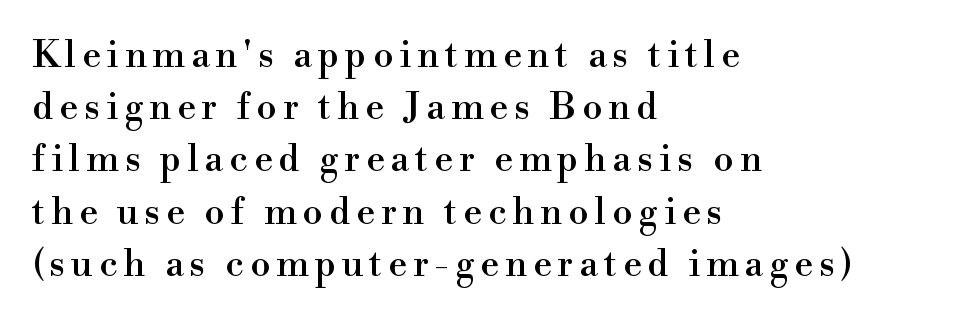
These lines are rendered in a variable-pitch font. Is there much room between lines? A standard amount, neither cramped nor airy. Notice how the stems are strictly vertical — no italics here. Teacher's note: observe the even left margin — that is flush-left alignment. Type style note: has serifs.
